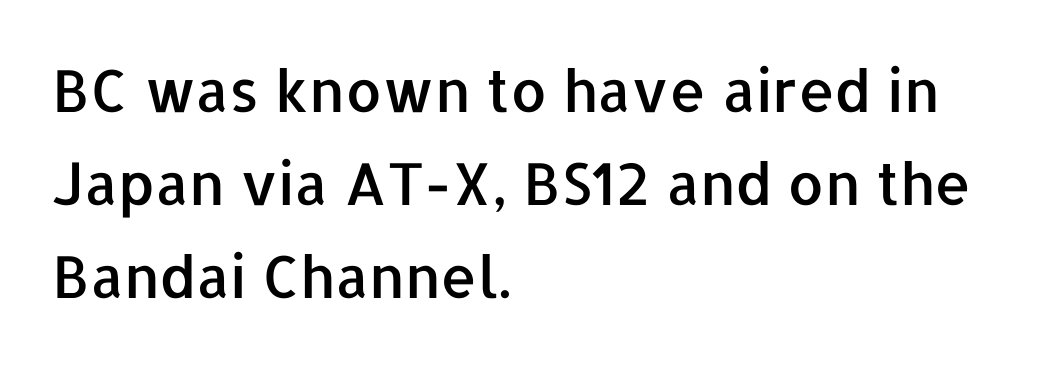
{"serif": "no", "italic": "no", "width": "normal", "stroke_contrast": "low", "x_height": "medium", "monospaced": "no", "underline": "no", "align": "left", "line_spacing": "normal", "line_spacing_ratio": 1.6, "letter_spacing": "normal", "letter_spacing_em": 0.0, "glyph_px": 58}
